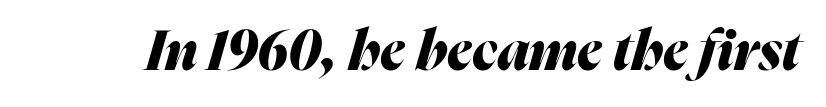
{"italic": "yes", "lean": "right", "slant_degrees": 16, "bold": "yes", "weight": "heavy", "width": "normal", "stroke_contrast": "medium", "x_height": "medium", "monospaced": "no", "underline": "no", "letter_spacing": "normal", "letter_spacing_em": 0.0, "glyph_px": 55}
